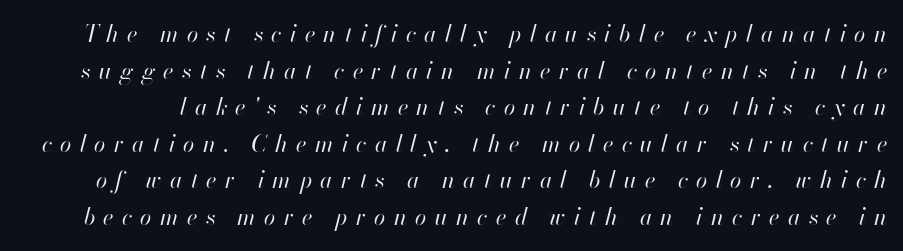
There is plenty of visible air inserted between adjacent glyphs. Line spacing here is normal. Bare-footed words on every line. The lettering tilts uniformly, giving the passage an italic look. Stems and bowls with no extra thickness — not bold.
